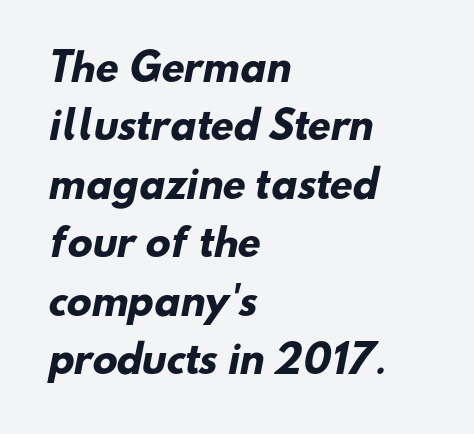
Q: Is the text bold? A: Yes.
Q: Is the typeface a serif or a sans-serif typeface? A: Sans-serif.
Q: Is the text underlined? A: No.
Q: How is the paragraph aligned? A: Left-aligned.
Q: Is the spacing between letters normal or unusually wide? A: Normal.
Q: Is the spacing between lines tight, normal or loose? A: Normal.
Q: Width (condensed, normal, or wide)? A: Normal.
Q: Stroke contrast? A: Low.
Q: x-height? A: Small.
Q: Monospaced? A: No.
